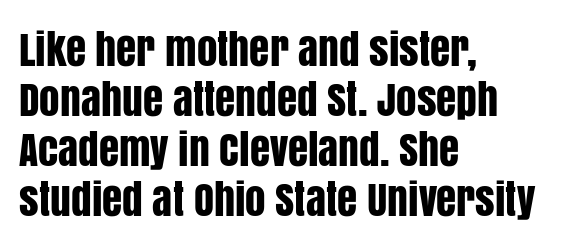
Tall strokes in this sample are plumb rather than angled. Note the varied advance widths — an 'i' is clearly narrower than an 'm'. The baseline area is clear. Observe the absence of serifs on each vertical stroke in this sample. Casual observation: everything's shoved over to the left.
